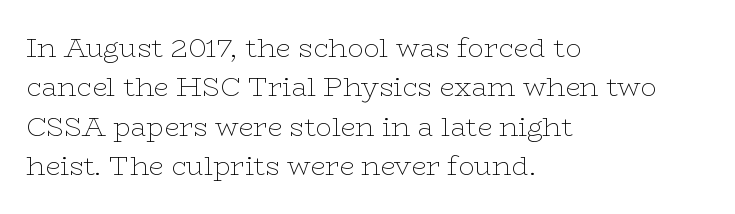
{"italic": "no", "bold": "no", "underline": "no", "align": "left", "line_spacing": "normal", "line_spacing_ratio": 1.46, "letter_spacing": "normal", "letter_spacing_em": 0.0, "glyph_px": 27}
